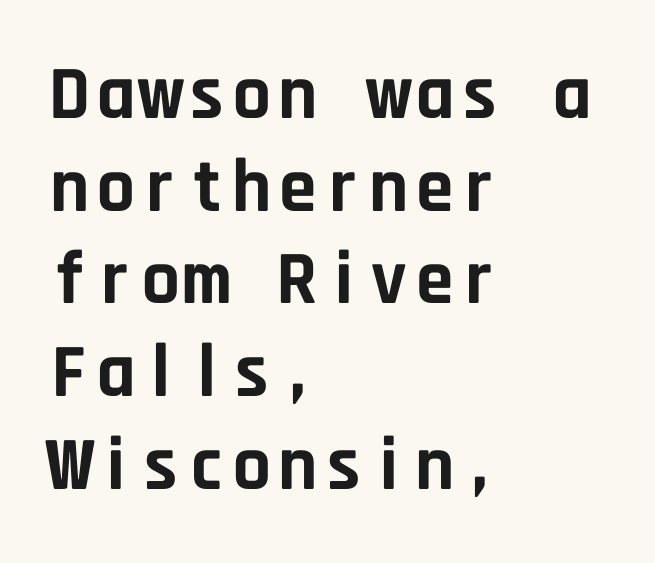
The image shows 76 px bold sans-serif type, upright, monospaced; set left-aligned, line spacing 1.22x, normal letter spacing, not underlined; low stroke contrast and a large x-height.
